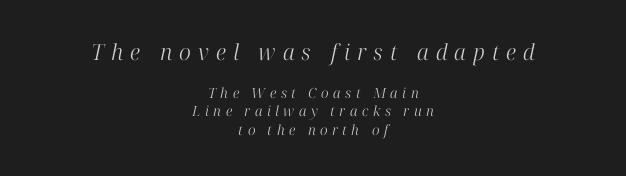
Q: Is the text bold? A: No.
Q: Is the text italic (slanted)? A: Yes, it leans right by about 12 degrees.
Q: Is the text underlined? A: No.
Q: How is the paragraph aligned? A: Centered.
Q: Is the spacing between letters normal or unusually wide? A: Unusually wide.
Q: Is the spacing between lines tight, normal or loose? A: Normal.
Q: Which block of text is set in a larger size, the first (top) or the second (bottom)? A: The first (top) one.
